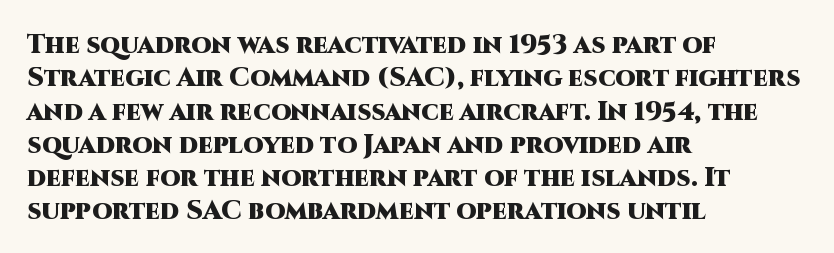
In terms of posture, this sample is upright. Look at the stroke-to-counter ratio: heavy, a bold. Notice how descenders clear the ascenders below comfortably — that's standard leading. The zone under the glyphs is completely vacant. The rendering keeps characters at their native spacing.
